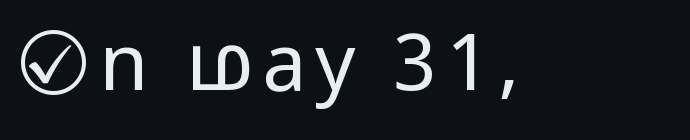
{"serif": "no", "italic": "no", "bold": "no", "weight": "regular", "width": "condensed", "stroke_contrast": "low", "x_height": "large", "monospaced": "no", "underline": "no", "glyph_px": 79}
